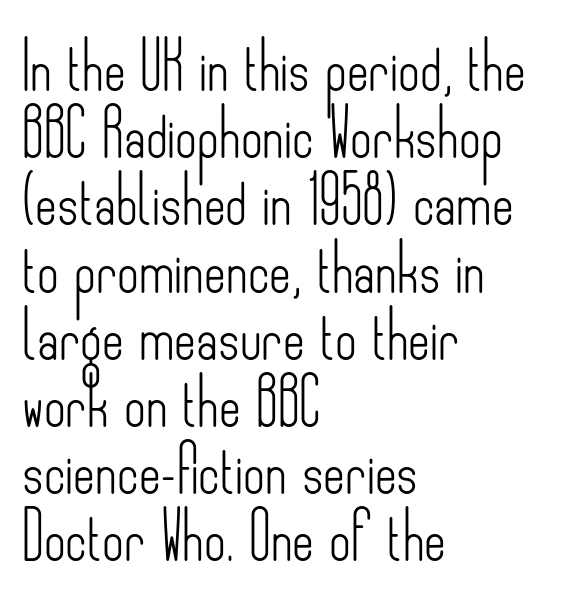
Q: Is the text bold? A: No.
Q: Is the text italic (slanted)? A: No, it is upright.
Q: Is the typeface a serif or a sans-serif typeface? A: Sans-serif.
Q: Is the text underlined? A: No.
Q: How is the paragraph aligned? A: Left-aligned.
Q: Is the spacing between letters normal or unusually wide? A: Normal.
Q: Is the spacing between lines tight, normal or loose? A: Normal.
Q: Width (condensed, normal, or wide)? A: Condensed.
Q: Stroke contrast? A: Low.
Q: x-height? A: Small.
Q: Monospaced? A: No.
